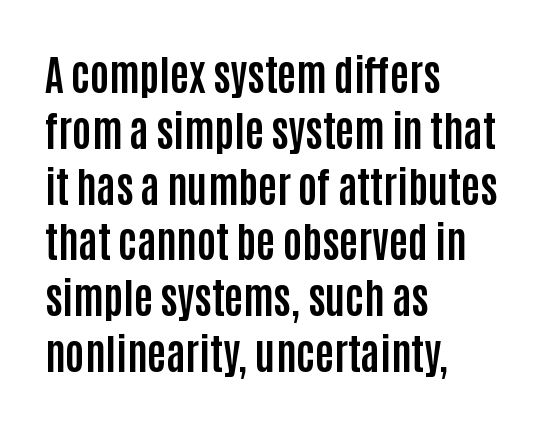
A dark, heavy texture on the line: the type is bold. These lines are rendered in a variable-pitch font. Between one letter and the next there's only the usual sliver of space. Examine the stroke ends and you'll find no serifs. Baseline-to-baseline distance is the conventional proportion of letter height.
